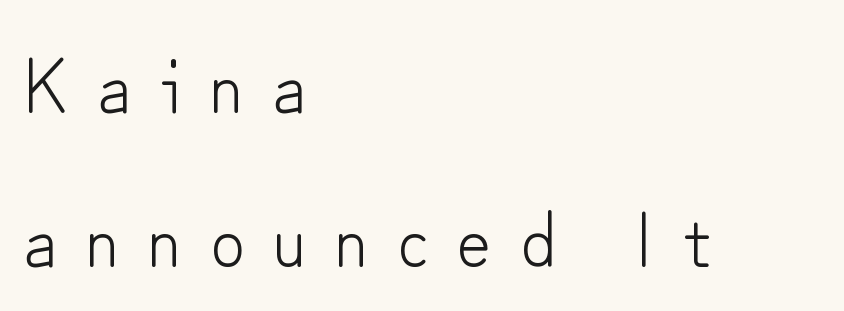
The image shows 76 px light sans-serif type, upright; set left-aligned, loose line spacing (2.02x), unusually wide letter spacing (+0.38 em), not underlined; low stroke contrast and a small x-height.
